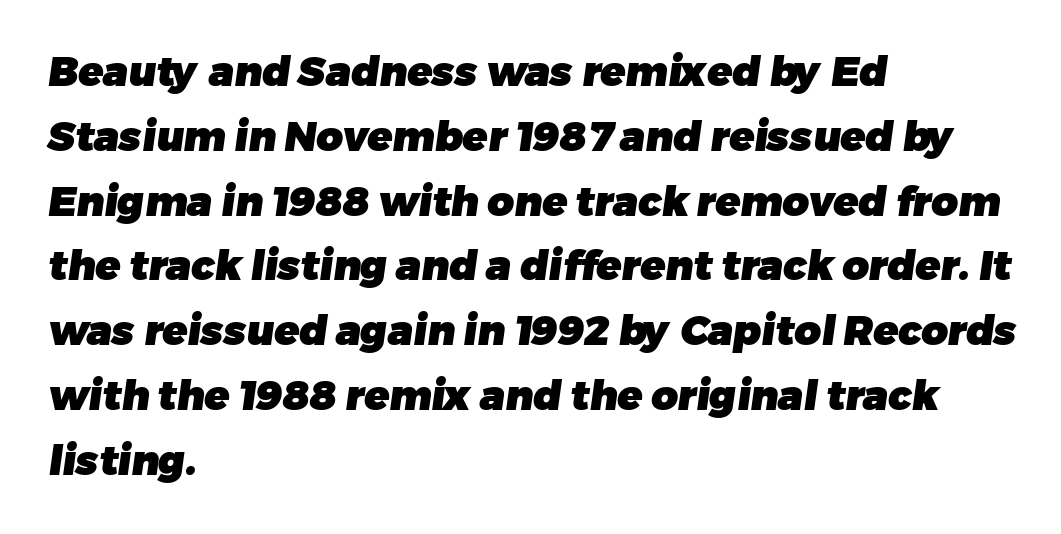
{"serif": "no", "bold": "yes", "weight": "heavy", "width": "normal", "stroke_contrast": "low", "x_height": "medium", "monospaced": "no", "underline": "no", "align": "left", "line_spacing": "normal", "line_spacing_ratio": 1.58, "letter_spacing": "normal", "letter_spacing_em": 0.0, "glyph_px": 41}
